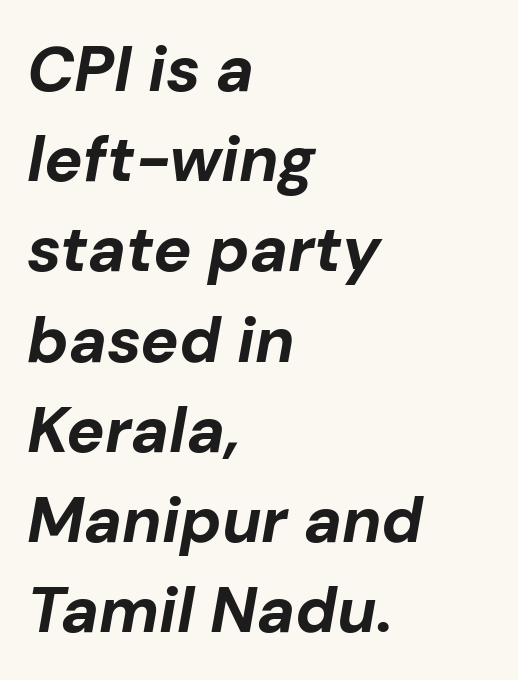
Q: Is the text bold? A: Yes.
Q: Is the text italic (slanted)? A: Yes, it leans right by about 10 degrees.
Q: Is the text underlined? A: No.
Q: How is the paragraph aligned? A: Left-aligned.
Q: Is the spacing between letters normal or unusually wide? A: Normal.
Q: Is the spacing between lines tight, normal or loose? A: Normal.
Q: Width (condensed, normal, or wide)? A: Normal.
Q: Stroke contrast? A: Low.
Q: x-height? A: Medium.
Q: Monospaced? A: No.
